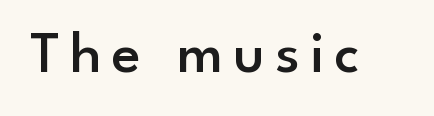
Q: Is the text bold? A: Semi-bold.
Q: Is the text italic (slanted)? A: No, it is upright.
Q: Is the typeface a serif or a sans-serif typeface? A: Sans-serif.
Q: Is the text underlined? A: No.
Q: Width (condensed, normal, or wide)? A: Normal.
Q: Stroke contrast? A: Low.
Q: x-height? A: Small.
Q: Monospaced? A: No.
